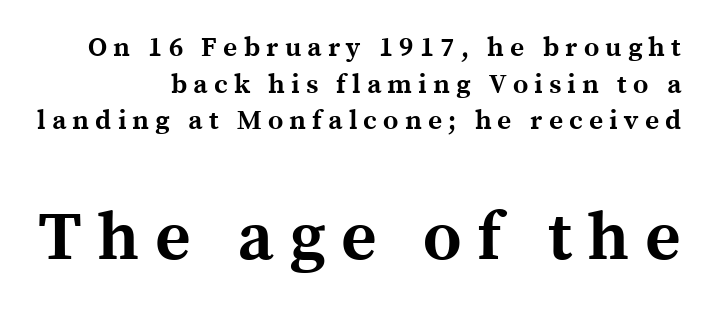
{"serif": "yes", "italic": "no", "bold": "yes", "weight": "bold", "width": "normal", "x_height": "medium", "monospaced": "no", "underline": "no", "align": "right", "line_spacing": "normal", "line_spacing_ratio": 1.36, "letter_spacing": "wide", "letter_spacing_em": 0.23, "larger_block": "second", "size_ratio": 2.52, "glyph_px": 68}
